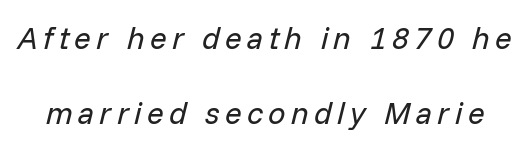
{"italic": "yes", "lean": "right", "slant_degrees": 14, "bold": "no", "weight": "regular", "width": "normal", "stroke_contrast": "low", "x_height": "medium", "monospaced": "no", "underline": "no", "line_spacing": "loose", "line_spacing_ratio": 2.42, "glyph_px": 31}
